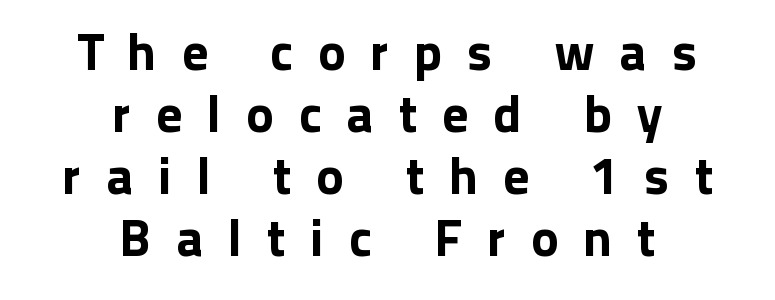
The image shows 52 px sans-serif type, upright; set centered, line spacing 1.19x, unusually wide letter spacing (+0.48 em), not underlined; low stroke contrast and a medium x-height.
